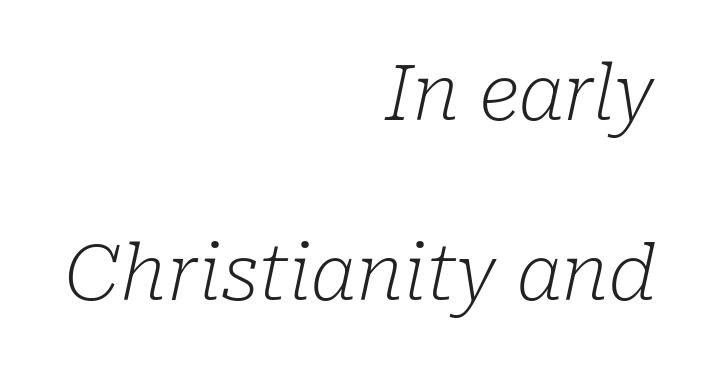
The image shows 77 px light serif type, italic (leaning right); set right-aligned, loose line spacing (2.34x), normal letter spacing, not underlined; low stroke contrast and a medium x-height.
